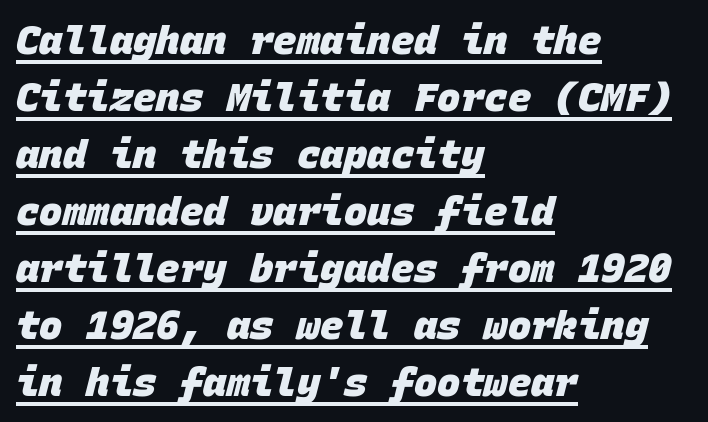
Does the leading feel generous? No, just average. A classic flush-left, rag-right setting is used for this passage. Each line of the rendering has a horizontal stroke beneath the glyphs. These lines are rendered in a fixed-pitch font.
